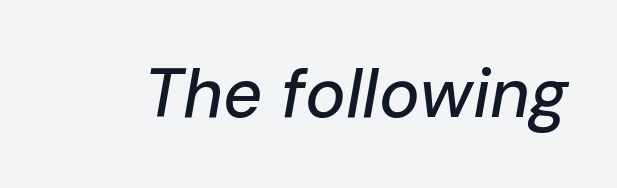
{"italic": "yes", "lean": "right", "slant_degrees": 10, "width": "normal", "stroke_contrast": "low", "x_height": "medium", "monospaced": "no", "underline": "no", "letter_spacing": "normal", "letter_spacing_em": 0.0, "glyph_px": 68}
